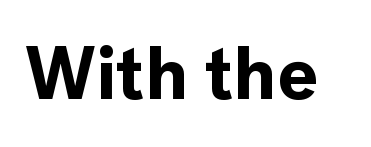
The image shows 75 px bold sans-serif type, upright; set normal letter spacing, not underlined; a medium x-height.
